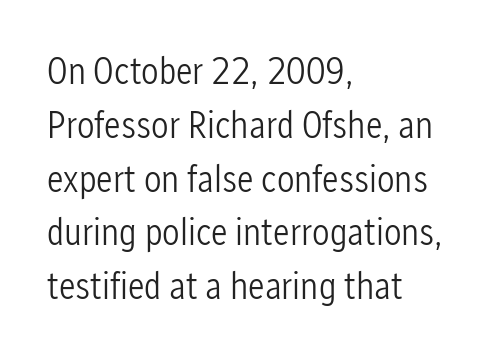
The image shows 39 px light, condensed sans-serif type, upright; set left-aligned, normal line spacing (1.38x), normal letter spacing, not underlined; low stroke contrast and a medium x-height.
